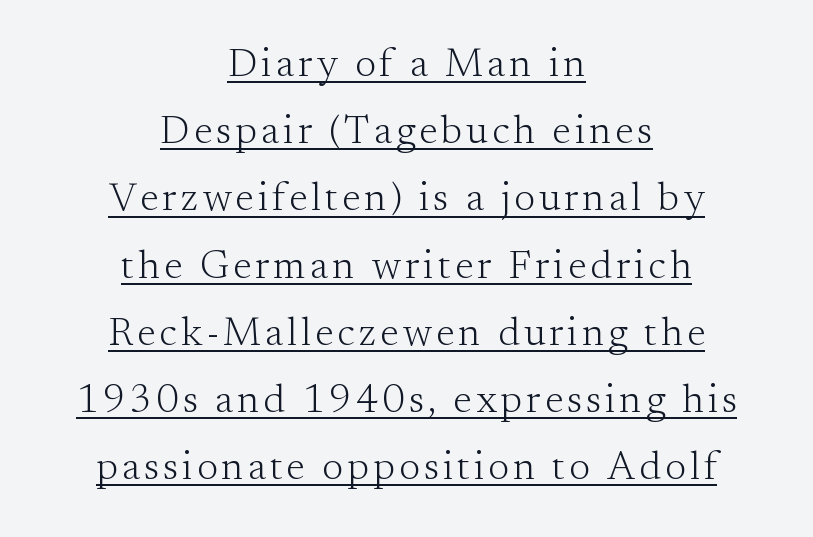
No chunkiness to these letters — they're not bold. Nope, not italic — everything's standing straight. Little horizontal feet cap the strokes, marking this as serif type. The typesetter has applied underlining to the passage shown. Students, observe: this is what conventionally led text looks like.
